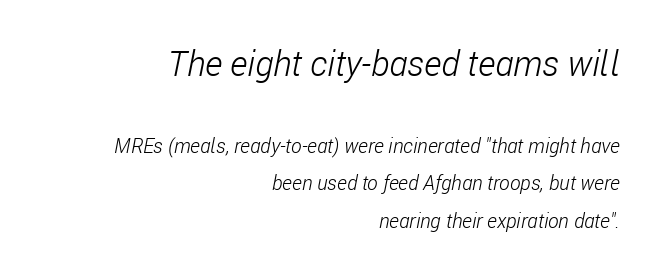
The image shows 35 px light, condensed type, italic (leaning right); set right-aligned, line spacing 1.88x, normal letter spacing, not underlined; the first (top) block is 1.75x larger; low stroke contrast and a medium x-height.
